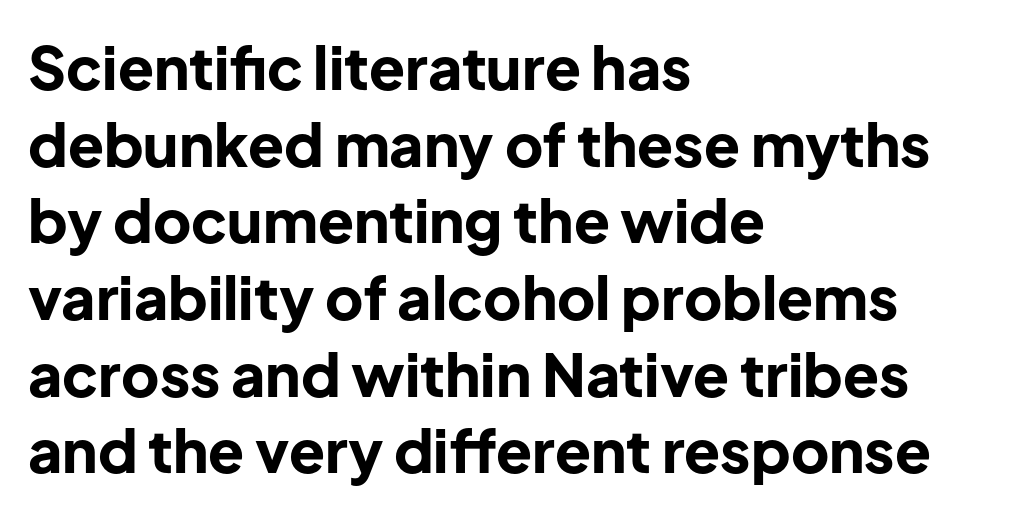
No italicization has been applied; the sample stays upright. Students, observe: this is what conventionally led text looks like. Horizontally, the lines are justified to the leading edge only. You can tell from the bare stems that sans-serif type was used. Think of a printed novel: that variable character pitch is what you see here. The zone under the glyphs is completely vacant.
